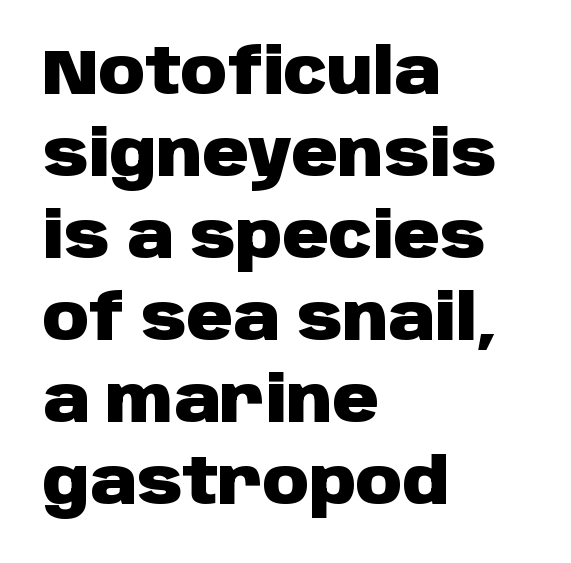
The image shows 64 px heavy sans-serif type, upright; set left-aligned, normal line spacing (1.28x), normal letter spacing, not underlined; low stroke contrast and a large x-height.
